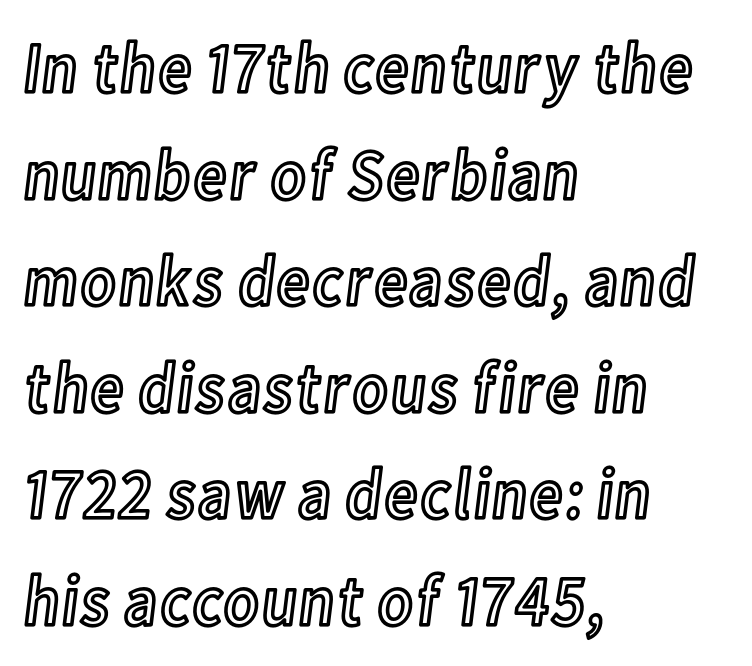
{"width": "condensed", "x_height": "medium", "monospaced": "no", "underline": "no", "align": "left", "line_spacing": "normal", "line_spacing_ratio": 1.48, "letter_spacing": "normal", "letter_spacing_em": 0.0, "glyph_px": 72}
